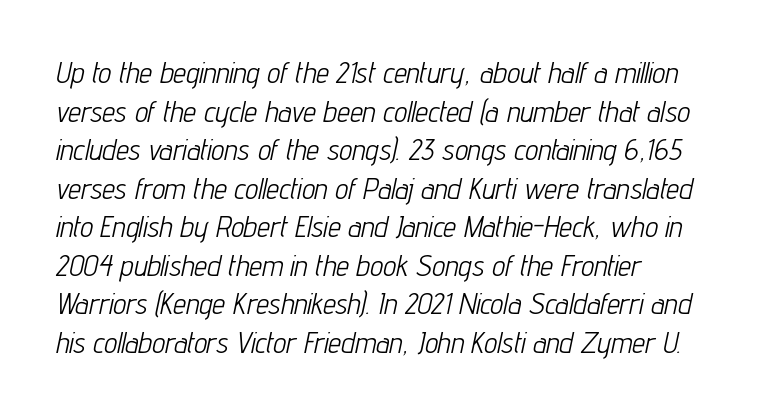
Q: Is the text bold? A: No.
Q: Is the text italic (slanted)? A: Yes, it leans right by about 12 degrees.
Q: Is the text underlined? A: No.
Q: How is the paragraph aligned? A: Left-aligned.
Q: Is the spacing between letters normal or unusually wide? A: Normal.
Q: Is the spacing between lines tight, normal or loose? A: Normal.
Q: Width (condensed, normal, or wide)? A: Condensed.
Q: Stroke contrast? A: Low.
Q: x-height? A: Medium.
Q: Monospaced? A: No.
